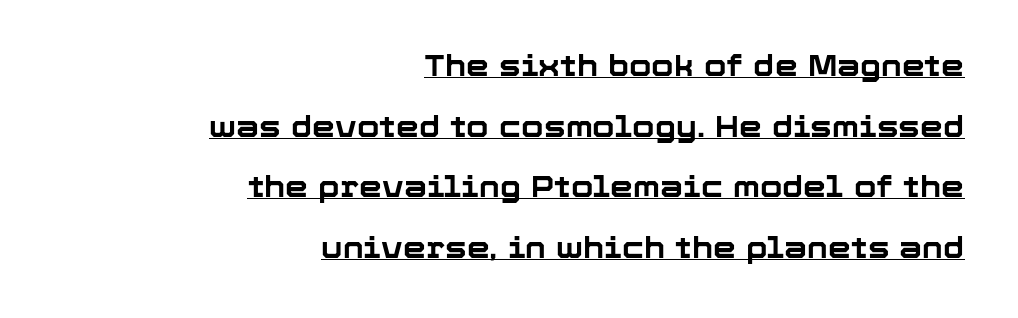
Typographically, this falls in the sans-serif category. Typeset ragged left — the right edge is the straight one. Characters remain perfectly vertical along every line. The type is set solid horizontally, with unmodified tracking. Every word sits above its own underline.
